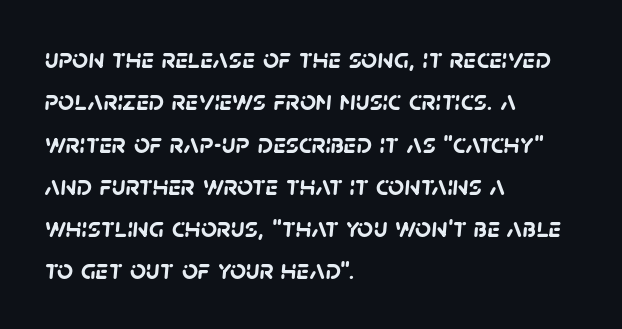
{"serif": "no", "bold": "yes", "weight": "semibold", "width": "normal", "stroke_contrast": "low", "x_height": "large", "monospaced": "no", "underline": "no", "align": "left", "line_spacing": "normal", "line_spacing_ratio": 1.51, "letter_spacing": "normal", "letter_spacing_em": 0.0, "glyph_px": 28}
